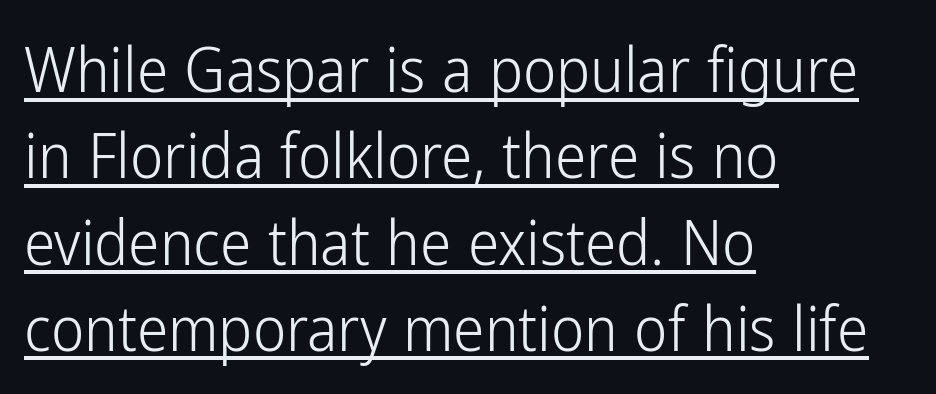
Normally led — the rows are evenly, conventionally spaced. Type style note: lacks serifs. Looks like regular typesetting: each glyph gets only the width it needs. In designer terms, the underline attribute is active on this setting. In terms of posture, this sample is upright. Think standard paragraph weight, or any step lighter than that.
